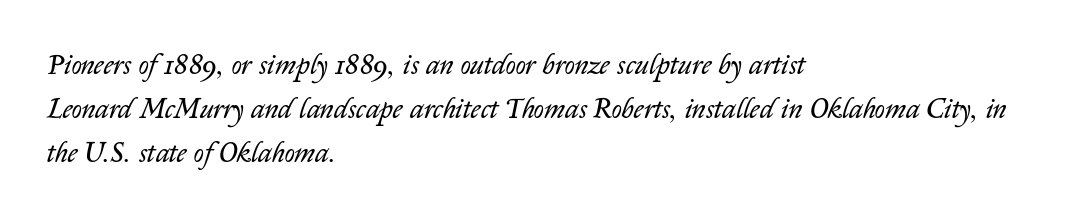
If you measured baseline to baseline, you'd find a middling distance. The passage shown is typed in a proportional face where columns would drift. Tall strokes in this sample are angled rather than plumb. A typesetter would call this zero additional tracking.
